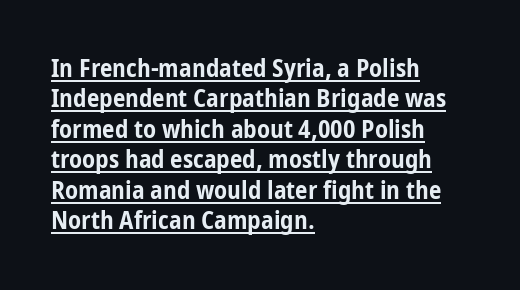
{"italic": "no", "bold": "yes", "underline": "yes", "align": "left", "line_spacing_ratio": 1.22, "letter_spacing": "normal", "letter_spacing_em": 0.0, "glyph_px": 25}
